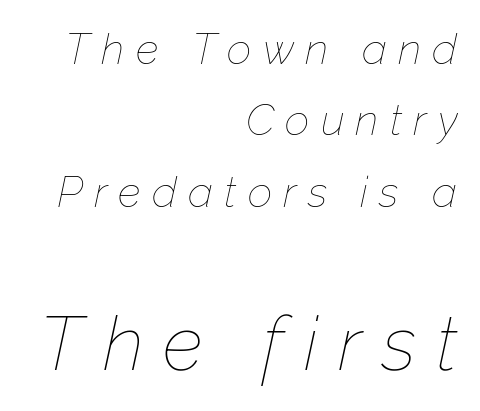
The image shows 76 px thin type, italic (leaning right); set right-aligned, normal line spacing (1.66x), unusually wide letter spacing (+0.26 em), not underlined; the second (bottom) block is 1.77x larger; low stroke contrast and a medium x-height.
